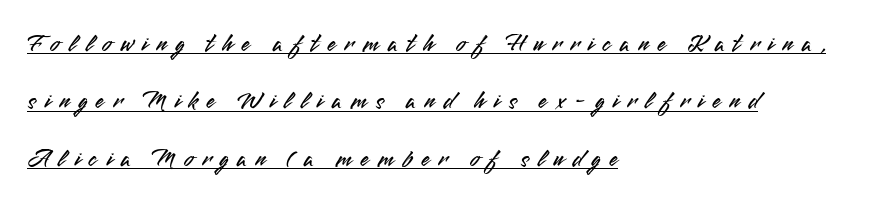
Q: Is the text italic (slanted)? A: Yes.
Q: Is the text underlined? A: Yes.
Q: How is the paragraph aligned? A: Left-aligned.
Q: Is the spacing between letters normal or unusually wide? A: Unusually wide.
Q: Is the spacing between lines tight, normal or loose? A: Loose.
